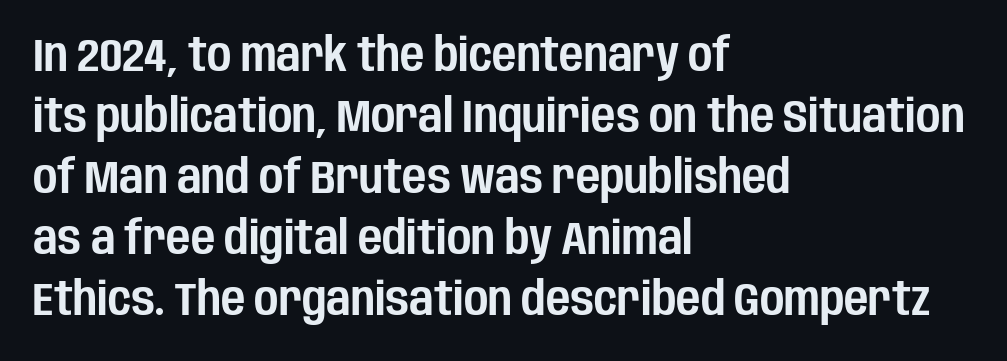
Q: Is the text italic (slanted)? A: No, it is upright.
Q: Is the typeface a serif or a sans-serif typeface? A: Sans-serif.
Q: Is the text underlined? A: No.
Q: How is the paragraph aligned? A: Left-aligned.
Q: Is the spacing between letters normal or unusually wide? A: Normal.
Q: Is the spacing between lines tight, normal or loose? A: Normal.
Q: Width (condensed, normal, or wide)? A: Condensed.
Q: Stroke contrast? A: Low.
Q: x-height? A: Large.
Q: Monospaced? A: No.
